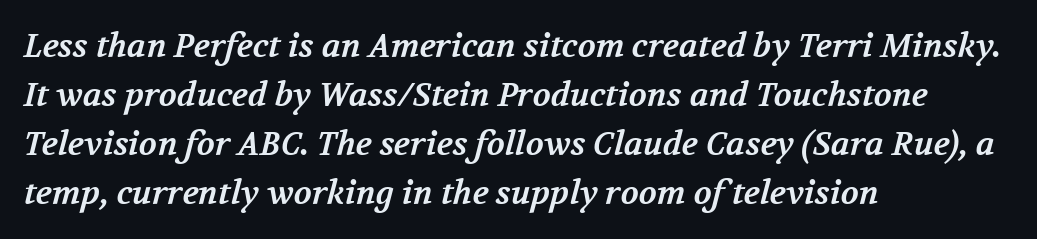
{"serif": "yes", "bold": "yes", "weight": "bold", "width": "normal", "stroke_contrast": "medium", "x_height": "medium", "monospaced": "no", "underline": "no", "align": "left", "line_spacing": "normal", "line_spacing_ratio": 1.48, "letter_spacing": "normal", "letter_spacing_em": 0.0, "glyph_px": 33}
